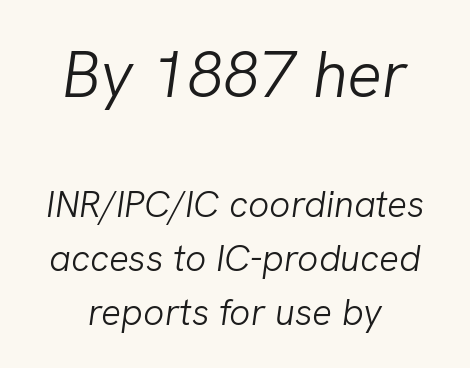
The image shows 65 px light type, italic (leaning right); set centered, normal line spacing (1.47x), normal letter spacing, not underlined; the first (top) block is 1.76x larger; low stroke contrast and a medium x-height.
